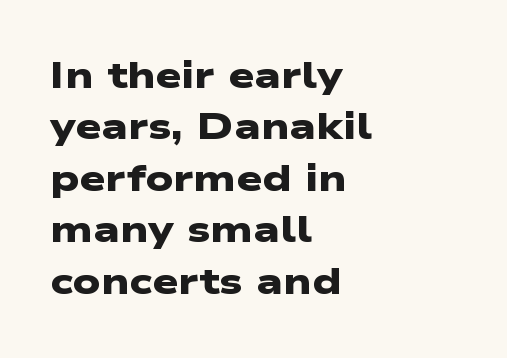
Nope, no serifs anywhere on these letters. Short note: letters normally spaced. Only glyphs here, with clear space below each row. Reading down the block, your eye returns to a fixed left position each line. Baseline-to-baseline distance is the conventional proportion of letter height. Note the varied advance widths — an 'i' is clearly narrower than an 'm'.
